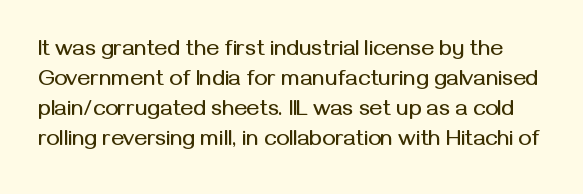
Spacing between characters is what you'd get straight out of the box. Unmarked baselines from the first word to the last. Summary of vertical rhythm: regular, with standard interline spacing. It's the straight-up-and-down kind of type.
